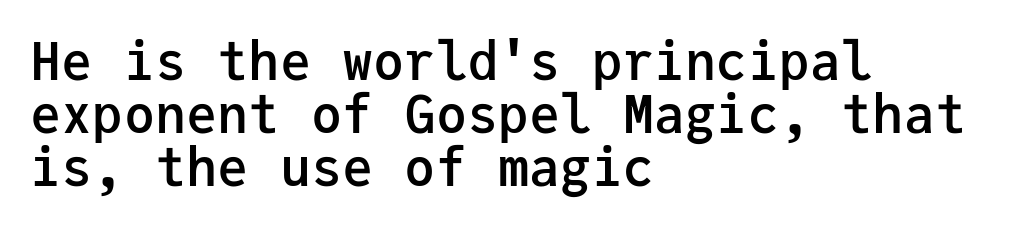
The image shows 52 px semibold sans-serif type, upright, monospaced; set left-aligned, tight line spacing (1.02x), normal letter spacing, not underlined; low stroke contrast and a medium x-height.
